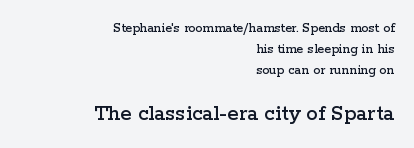
The designer left line spacing at the default. Each word holds together tightly as a unit, with standard inter-letter gaps. Posture: straight, roman, zero tilt. This rendering features lettering with no underline. The lines in this sample share a right terminus and differ only in where they begin. Character size in the trailing block exceeds that of the leading block.
